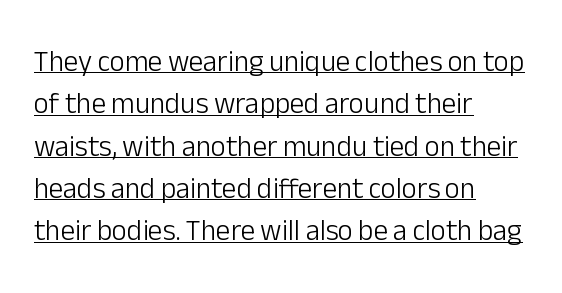
These lines are rendered in a variable-pitch font. No letter is thick-stroked: the sample isn't bold. Each letter's strokes conclude bluntly, with no projecting serifs. Summary of vertical rhythm: regular, with standard interline spacing. Teacher's note: observe the even left margin — that is flush-left alignment.
